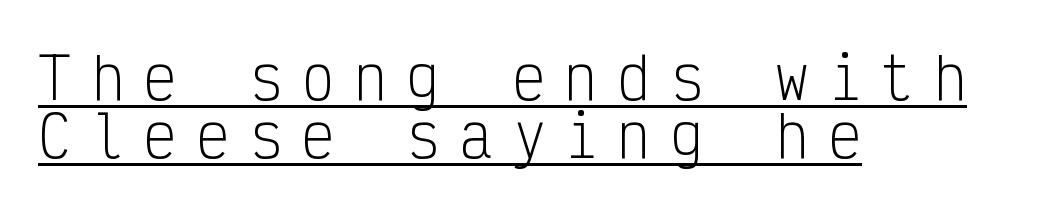
Q: Is the text bold? A: No.
Q: Is the text italic (slanted)? A: No, it is upright.
Q: Is the typeface a serif or a sans-serif typeface? A: Sans-serif.
Q: Is the text underlined? A: Yes.
Q: How is the paragraph aligned? A: Left-aligned.
Q: Is the spacing between letters normal or unusually wide? A: Unusually wide.
Q: Is the spacing between lines tight, normal or loose? A: Tight.
Q: Width (condensed, normal, or wide)? A: Condensed.
Q: Stroke contrast? A: Low.
Q: x-height? A: Medium.
Q: Monospaced? A: Yes.
